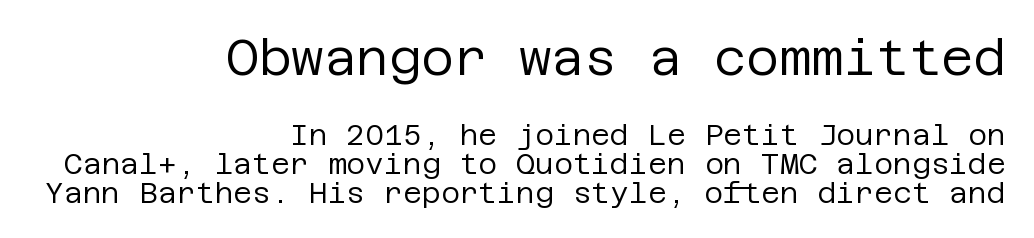
{"serif": "no", "italic": "no", "bold": "no", "weight": "regular", "width": "normal", "stroke_contrast": "low", "x_height": "large", "underline": "no", "align": "right", "line_spacing": "tight", "line_spacing_ratio": 0.99, "letter_spacing": "normal", "letter_spacing_em": 0.0, "larger_block": "first", "size_ratio": 1.72, "glyph_px": 50}
